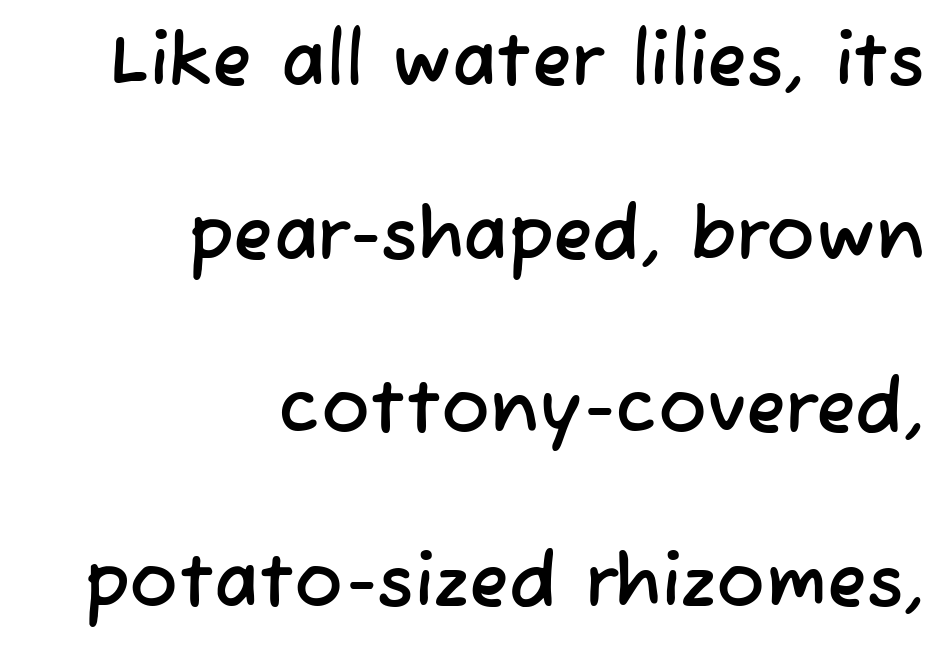
Descenders hang freely into open space. Between one letter and the next there's only the usual sliver of space. Is the block centered? No — it sits flush against the right margin. Think of a printed novel: that variable character pitch is what you see here. Serifs: no, the terminals of the letterforms are clean.
